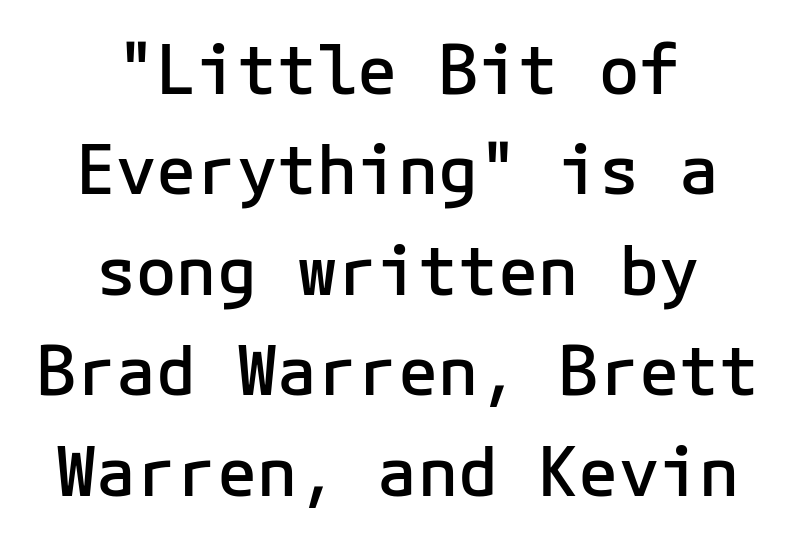
Check the space under the baseline: it is left empty. The letters march in equal steps, a hallmark of fixed-pitch type. Horizontal alignment here is central, giving a formal, balanced look. A semibold gives these letters moderate extra thickness, short of bold.
